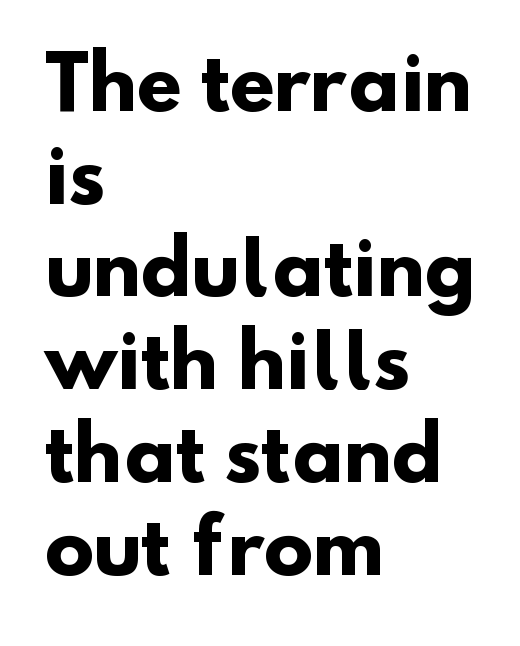
{"serif": "no", "bold": "yes", "weight": "heavy", "width": "normal", "stroke_contrast": "low", "x_height": "small", "monospaced": "no", "underline": "no", "align": "left", "line_spacing": "normal", "line_spacing_ratio": 1.27, "letter_spacing": "normal", "letter_spacing_em": 0.0, "glyph_px": 73}
